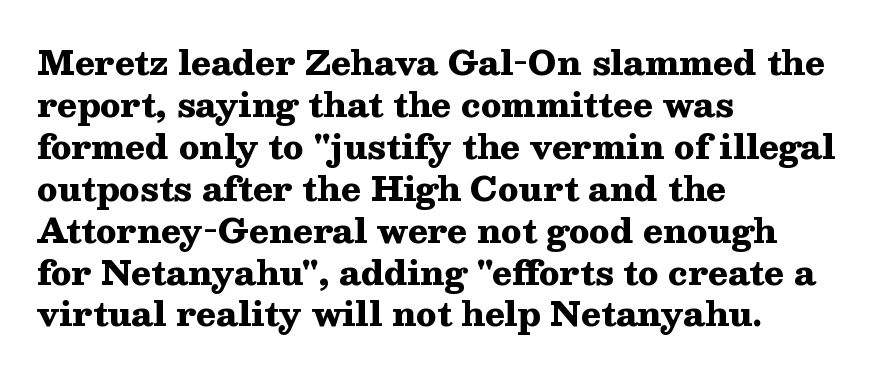
Note the varied advance widths — an 'i' is clearly narrower than an 'm'. The typeface chosen for these lines features serifs. Honestly, the letter spacing is just normal — you wouldn't notice it. The axis of the letterforms is exactly vertical. The line-height multiplier appears to be the usual default. Horizontal alignment here is leftward, the default for most running prose.
